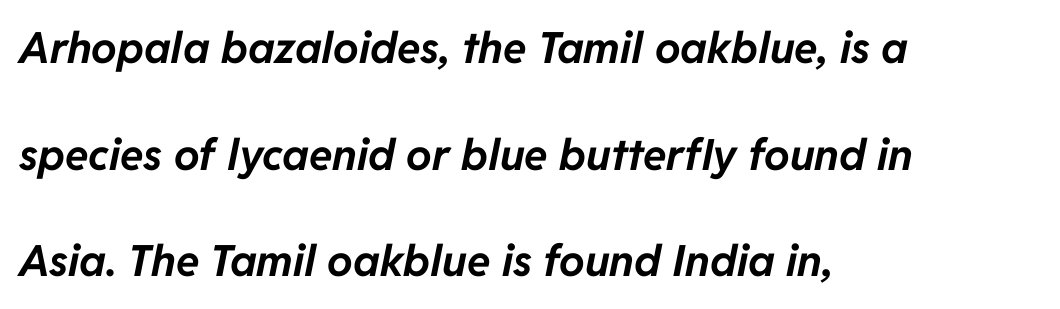
Q: Is the text bold? A: Yes.
Q: Is the text italic (slanted)? A: Yes, it leans right by about 11 degrees.
Q: Is the text underlined? A: No.
Q: How is the paragraph aligned? A: Left-aligned.
Q: Is the spacing between letters normal or unusually wide? A: Normal.
Q: Is the spacing between lines tight, normal or loose? A: Loose.
Q: Width (condensed, normal, or wide)? A: Normal.
Q: Stroke contrast? A: Low.
Q: x-height? A: Medium.
Q: Monospaced? A: No.
